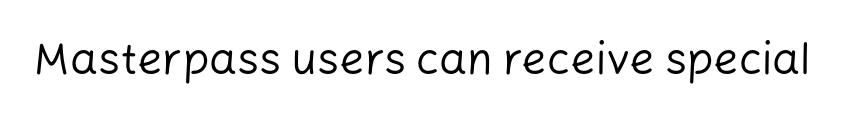
A roman cut, with each character standing at attention. Spacing between characters is what you'd get straight out of the box. A typesetter would call this proportional, since set widths differ per character. Check where the strokes stop: nothing finishes them off — pure sans.
